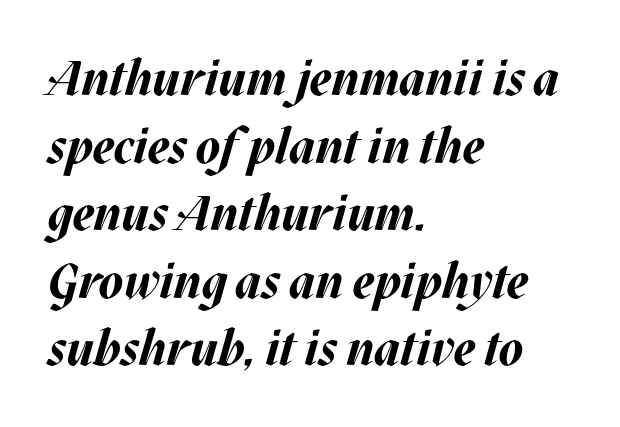
The image shows 49 px bold type, italic (leaning right); set left-aligned, normal line spacing (1.38x), normal letter spacing, not underlined; medium stroke contrast and a large x-height.
